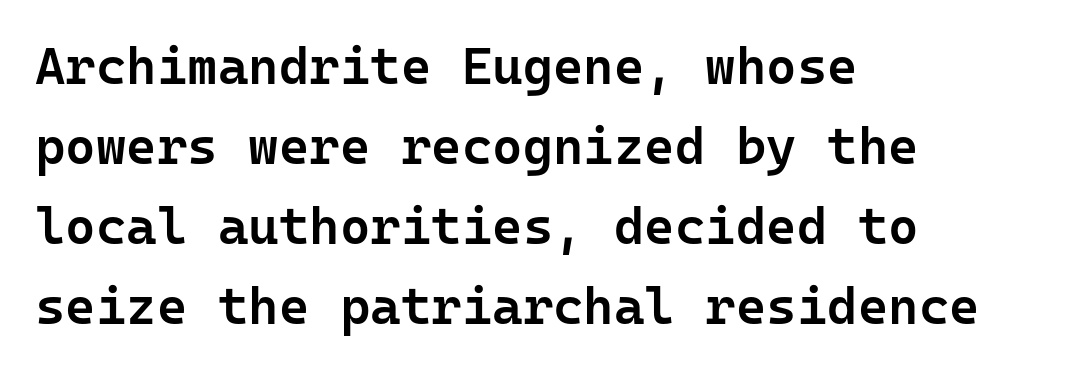
The image shows 52 px semibold sans-serif type, upright, monospaced; set left-aligned, normal line spacing (1.54x), normal letter spacing, not underlined; low stroke contrast and a medium x-height.
